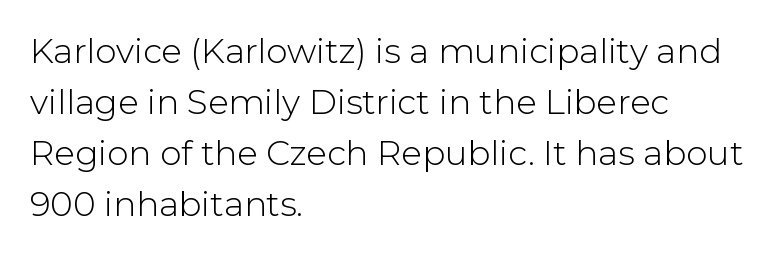
The image shows 34 px light sans-serif type, upright; set left-aligned, normal line spacing (1.5x), normal letter spacing, not underlined; low stroke contrast and a medium x-height.
